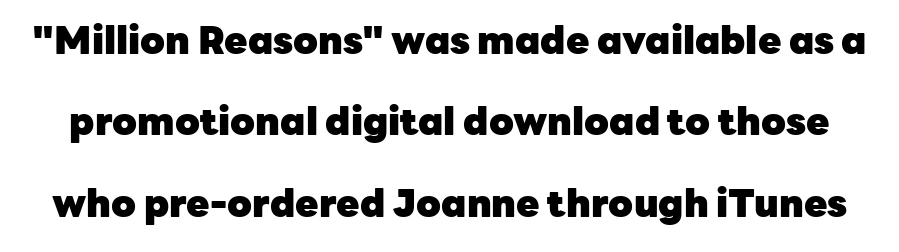
The font's upright variant was chosen for this text. The line texture is even and compact thanks to regular tracking. Nobody drew a line under any word here. The face used here is proportionally spaced, like ordinary book or web type.
